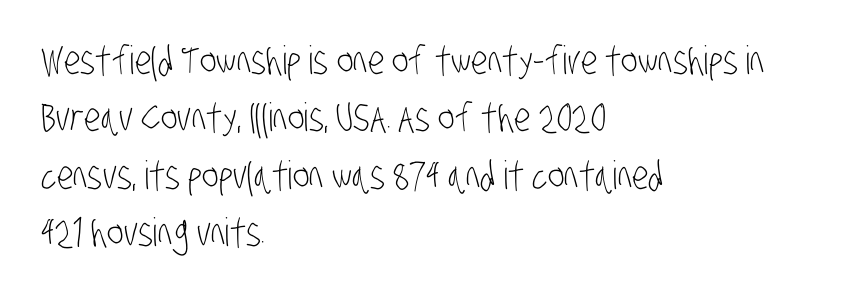
{"serif": "no", "bold": "no", "weight": "light", "width": "condensed", "stroke_contrast": "low", "x_height": "large", "monospaced": "no", "underline": "no", "align": "left", "line_spacing": "normal", "line_spacing_ratio": 1.47, "letter_spacing": "normal", "letter_spacing_em": 0.0, "glyph_px": 39}
